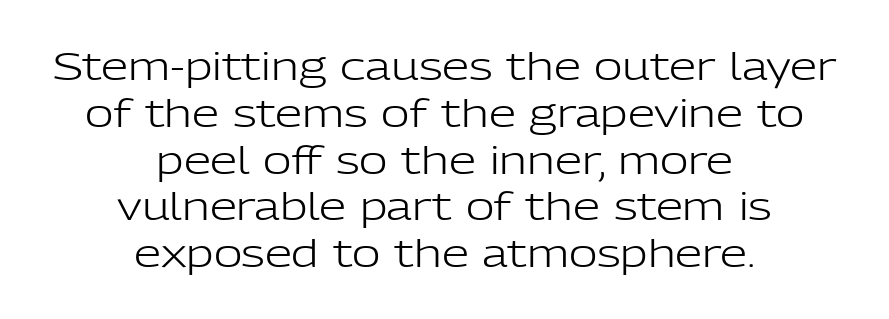
Q: Is the text bold? A: No.
Q: Is the text italic (slanted)? A: No, it is upright.
Q: Is the typeface a serif or a sans-serif typeface? A: Sans-serif.
Q: Is the text underlined? A: No.
Q: How is the paragraph aligned? A: Centered.
Q: Is the spacing between letters normal or unusually wide? A: Normal.
Q: Width (condensed, normal, or wide)? A: Normal.
Q: Stroke contrast? A: Low.
Q: x-height? A: Medium.
Q: Monospaced? A: No.
